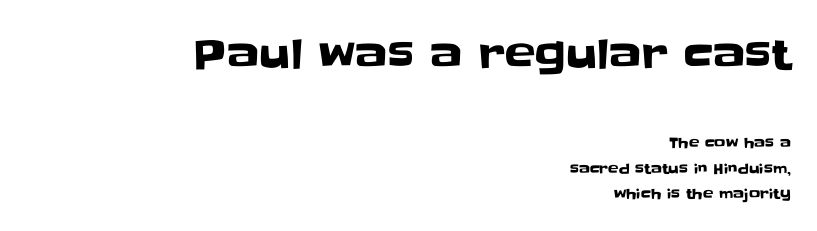
The type sits square on the baseline with zero lean. The rag falls on the left side of this text block. Proportional: the letters do not fall into vertical columns. Quick note: underline off. Nobody touched the tracking dial on this one. Between these two stacked blocks, the higher one wins on size.
